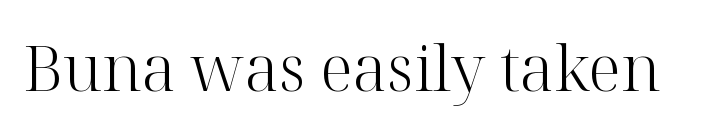
Q: Is the text bold? A: No.
Q: Is the text italic (slanted)? A: No, it is upright.
Q: Is the typeface a serif or a sans-serif typeface? A: Serif.
Q: Is the text underlined? A: No.
Q: Is the spacing between letters normal or unusually wide? A: Normal.
Q: Width (condensed, normal, or wide)? A: Normal.
Q: Stroke contrast? A: High.
Q: x-height? A: Medium.
Q: Monospaced? A: No.
